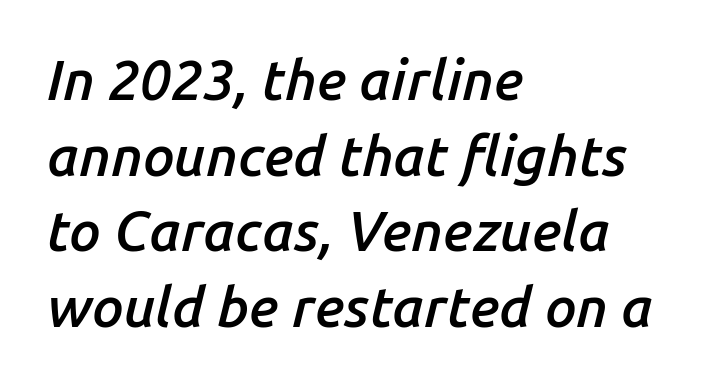
Compared with typical paragraphs, the rows here are spaced about the same. Would a proofreader flag this as italicized? Yes. The passage shown has conventional tracking throughout. The sample has been set in demibold, a notch under bold.
